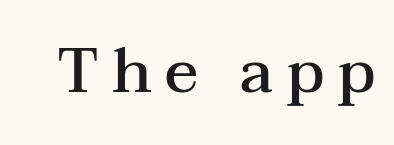
Q: Is the text bold? A: Semi-bold.
Q: Is the text italic (slanted)? A: No, it is upright.
Q: Is the typeface a serif or a sans-serif typeface? A: Serif.
Q: Is the text underlined? A: No.
Q: Is the spacing between letters normal or unusually wide? A: Unusually wide.
Q: Width (condensed, normal, or wide)? A: Wide.
Q: Stroke contrast? A: Medium.
Q: x-height? A: Medium.
Q: Monospaced? A: No.
